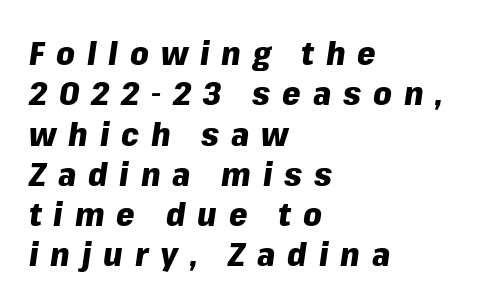
The image shows 33 px heavy type, italic (leaning right); set left-aligned, line spacing 1.22x, unusually wide letter spacing (+0.36 em), not underlined; low stroke contrast and a medium x-height.
